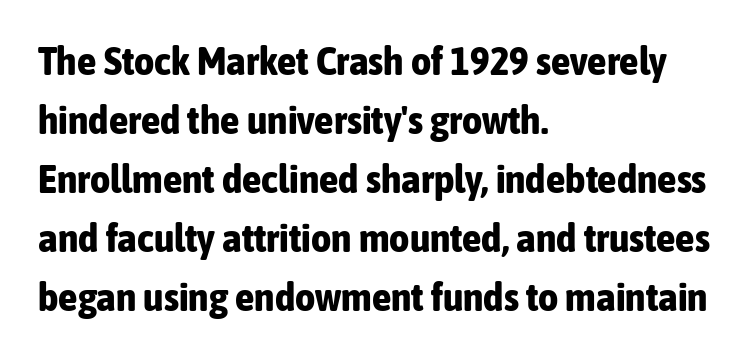
Spacing verdict: proportional, widths tailored to each character. The ragged edge is on the right, which tells us the setting is flush left. Bare-footed words on every line. The rows are spaced the way most documents space them.
